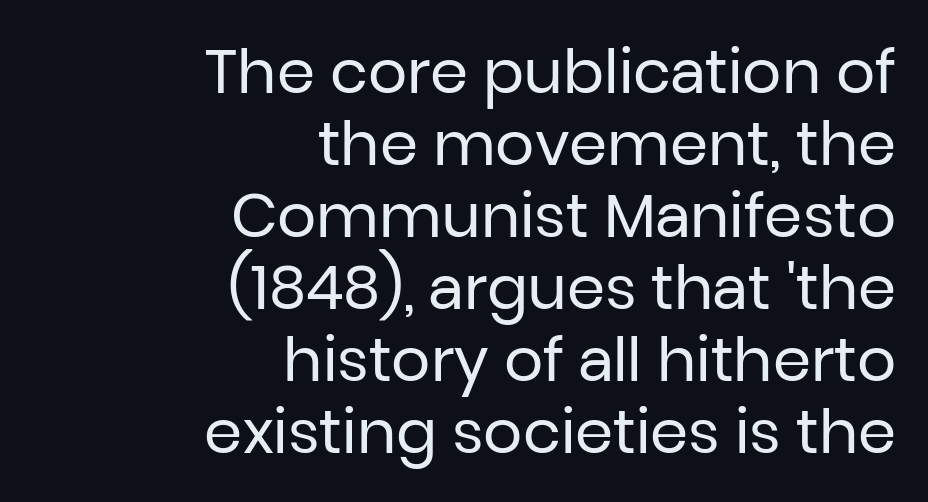
{"serif": "no", "italic": "no", "bold": "no", "weight": "regular", "width": "normal", "stroke_contrast": "low", "x_height": "medium", "monospaced": "no", "underline": "no", "align": "right", "line_spacing_ratio": 1.18, "letter_spacing": "normal", "letter_spacing_em": 0.0, "glyph_px": 61}
